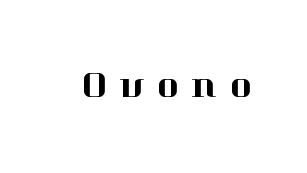
{"serif": "yes", "italic": "no", "width": "normal", "stroke_contrast": "high", "x_height": "medium", "monospaced": "no", "underline": "no", "letter_spacing": "wide", "letter_spacing_em": 0.34, "glyph_px": 38}
